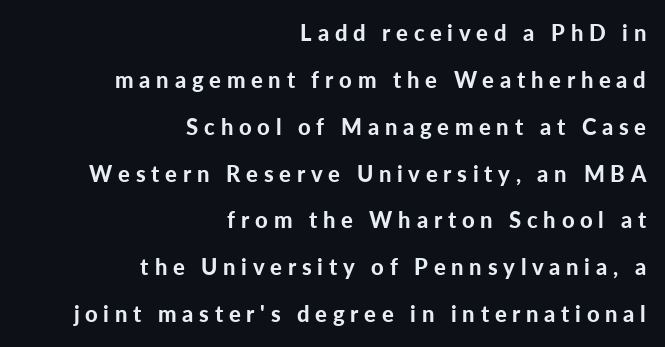
Q: Is the text bold? A: Yes.
Q: Is the text italic (slanted)? A: No, it is upright.
Q: Is the text underlined? A: No.
Q: How is the paragraph aligned? A: Right-aligned.
Q: Is the spacing between letters normal or unusually wide? A: Unusually wide.
Q: Is the spacing between lines tight, normal or loose? A: Loose.
